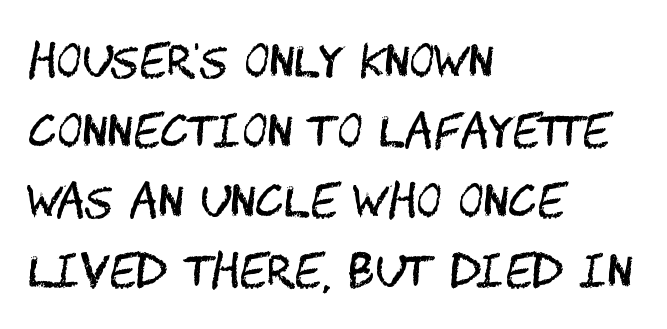
Q: Is the text bold? A: No.
Q: Is the text italic (slanted)? A: No, it is upright.
Q: Is the typeface a serif or a sans-serif typeface? A: Sans-serif.
Q: Is the text underlined? A: No.
Q: How is the paragraph aligned? A: Left-aligned.
Q: Is the spacing between letters normal or unusually wide? A: Normal.
Q: Is the spacing between lines tight, normal or loose? A: Normal.
Q: Width (condensed, normal, or wide)? A: Condensed.
Q: Stroke contrast? A: Medium.
Q: x-height? A: Large.
